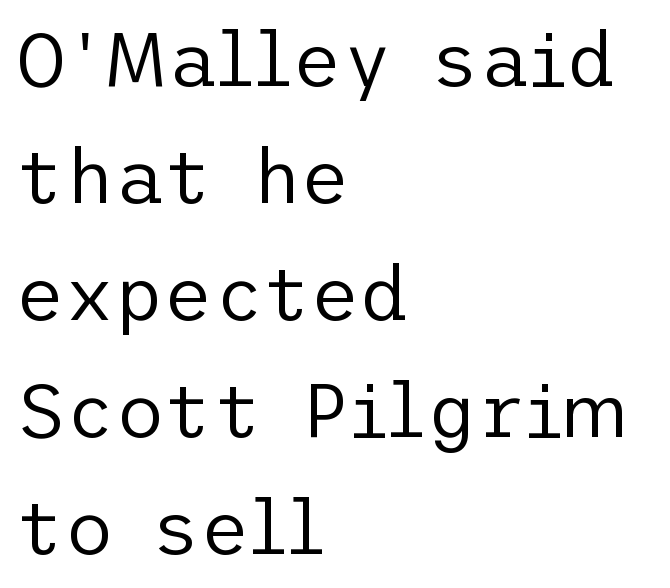
The lines are quadded left. Quick note: interline space is typical. The space directly below the letters is spotless. The type sits square on the baseline with zero lean. The letters sit at their default tracking, neither squeezed nor spread.
